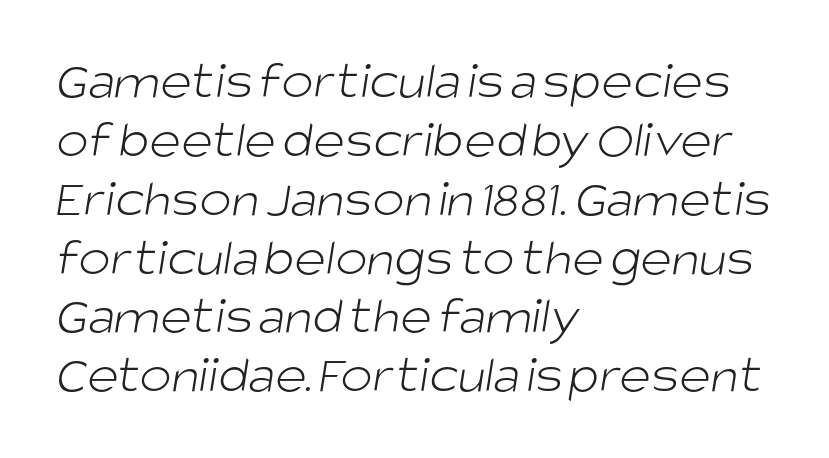
The image shows 54 px light sans-serif type; set left-aligned, tight line spacing (1.09x), normal letter spacing, not underlined; low stroke contrast and a large x-height.
